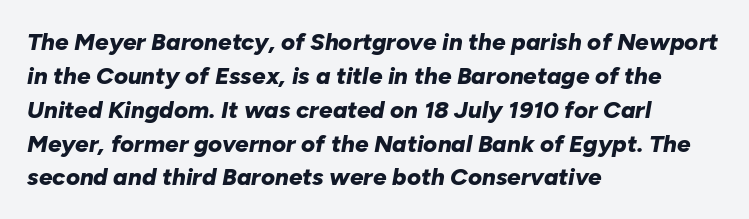
{"italic": "yes", "lean": "right", "slant_degrees": 10, "bold": "yes", "underline": "no", "align": "left", "line_spacing": "normal", "line_spacing_ratio": 1.41, "letter_spacing": "normal", "letter_spacing_em": 0.0, "glyph_px": 24}
